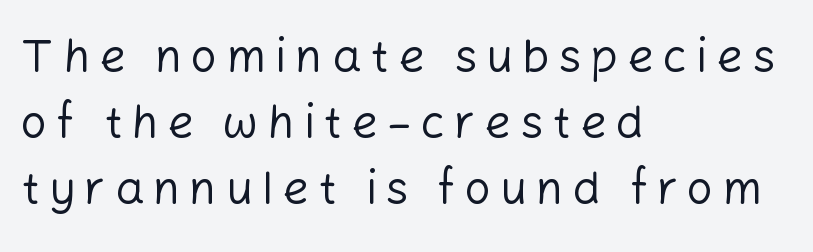
Q: Is the text bold? A: No.
Q: Is the text italic (slanted)? A: No, it is upright.
Q: Is the typeface a serif or a sans-serif typeface? A: Sans-serif.
Q: Is the text underlined? A: No.
Q: How is the paragraph aligned? A: Left-aligned.
Q: Is the spacing between letters normal or unusually wide? A: Unusually wide.
Q: Is the spacing between lines tight, normal or loose? A: Normal.
Q: Width (condensed, normal, or wide)? A: Normal.
Q: Stroke contrast? A: Low.
Q: x-height? A: Medium.
Q: Monospaced? A: No.
